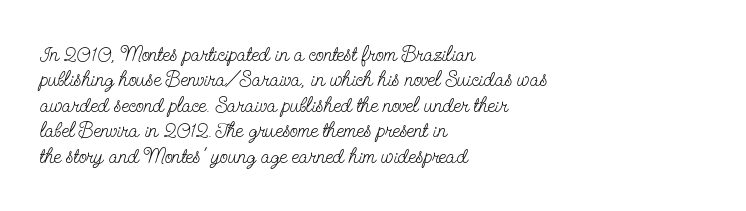
{"bold": "no", "underline": "no", "align": "left", "line_spacing_ratio": 1.21, "letter_spacing": "normal", "letter_spacing_em": 0.0, "glyph_px": 21}
